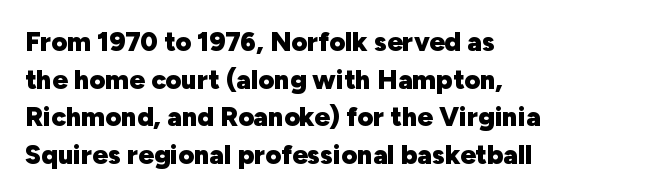
Its strokes are broad and dark, the hallmark of bold type. The letterforms sit shoulder to shoulder at normal distance. Horizontal alignment here is leftward, the default for most running prose. Each new line begins a customary step beneath the previous one. Has an underline been added? It has not. Characters remain perfectly vertical along every line.
